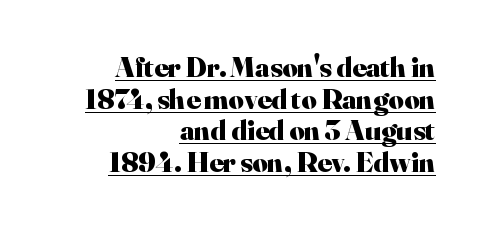
Is there much room between lines? No — they nearly touch. You can see a thin bar hugging the bottom of the glyphs. The type is set solid horizontally, with unmodified tracking. The face used here is proportionally spaced, like ordinary book or web type.
